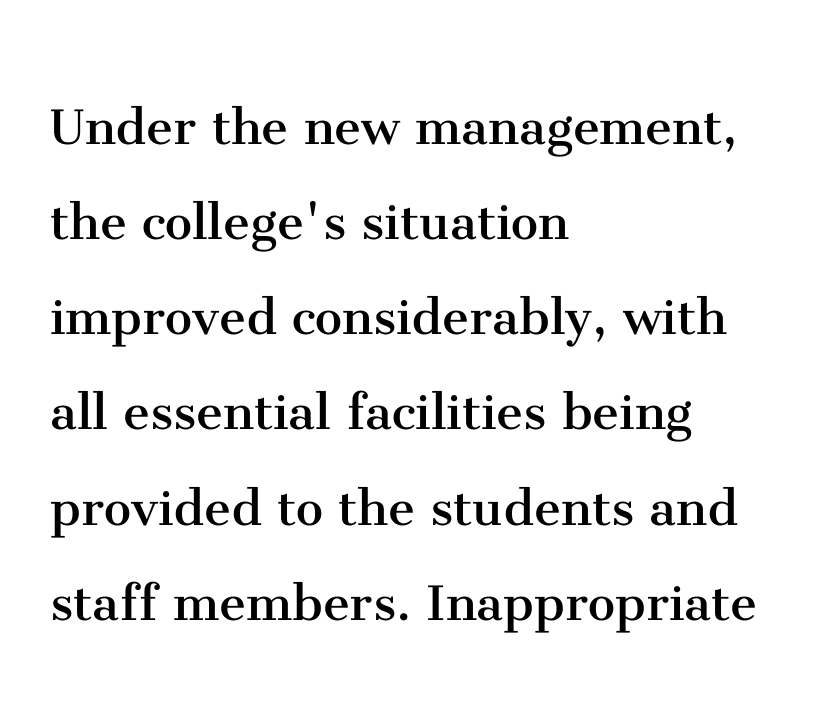
{"serif": "yes", "italic": "no", "bold": "no", "weight": "regular", "width": "normal", "stroke_contrast": "medium", "x_height": "medium", "monospaced": "no", "underline": "no", "align": "left", "line_spacing": "normal", "line_spacing_ratio": 1.56, "letter_spacing": "normal", "letter_spacing_em": 0.0, "glyph_px": 61}
